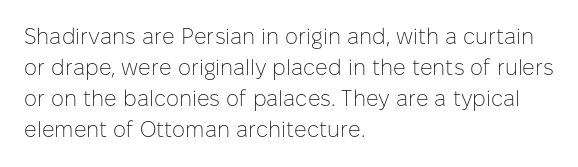
Q: Is the text bold? A: No.
Q: Is the text italic (slanted)? A: No, it is upright.
Q: Is the text underlined? A: No.
Q: How is the paragraph aligned? A: Left-aligned.
Q: Is the spacing between letters normal or unusually wide? A: Normal.
Q: Is the spacing between lines tight, normal or loose? A: Normal.
